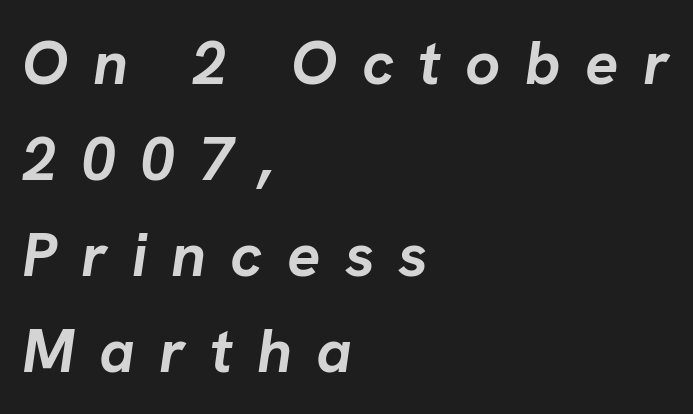
The image shows 62 px semibold type, italic (leaning right); set left-aligned, normal line spacing (1.55x), unusually wide letter spacing (+0.39 em), not underlined; low stroke contrast and a medium x-height.
